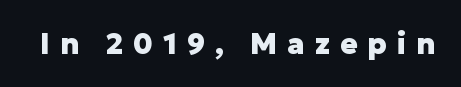
The image shows 29 px heavy sans-serif type, upright; set unusually wide letter spacing (+0.34 em), not underlined; low stroke contrast and a medium x-height.
